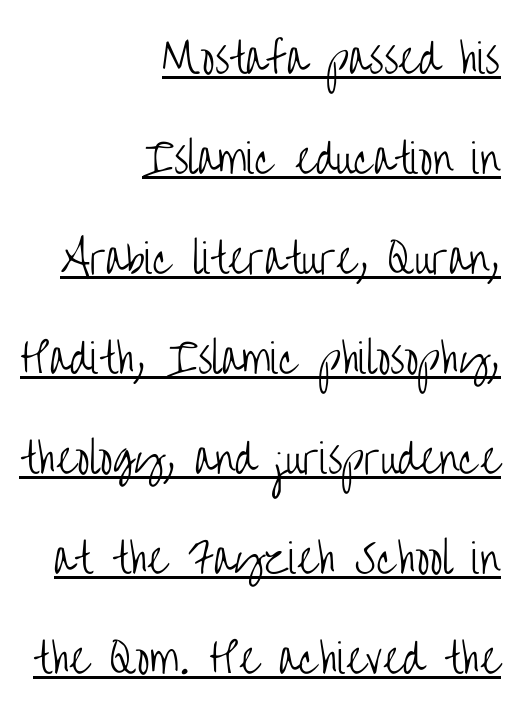
{"serif": "no", "italic": "no", "bold": "no", "weight": "light", "width": "condensed", "stroke_contrast": "low", "x_height": "large", "monospaced": "no", "underline": "yes", "align": "right", "line_spacing": "loose", "line_spacing_ratio": 2.5, "letter_spacing": "normal", "letter_spacing_em": 0.0, "glyph_px": 40}
